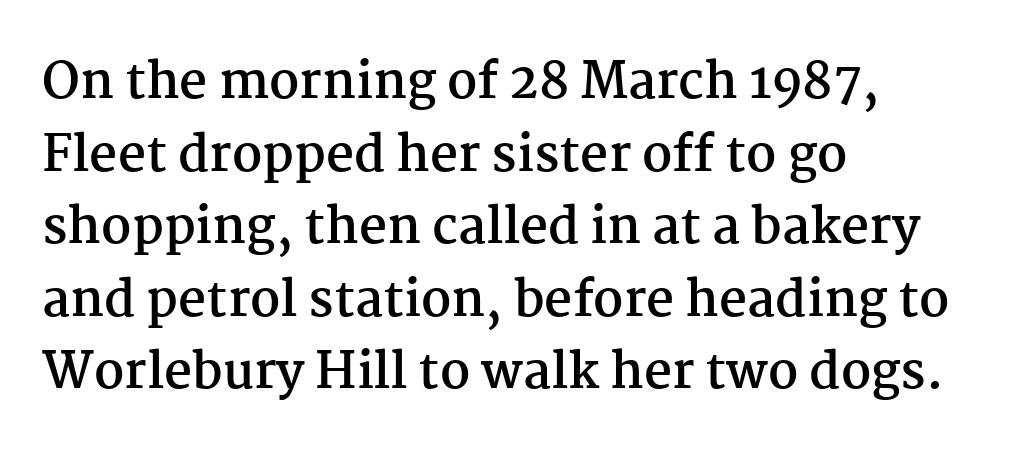
Q: Is the text bold? A: Yes.
Q: Is the text italic (slanted)? A: No, it is upright.
Q: Is the typeface a serif or a sans-serif typeface? A: Serif.
Q: Is the text underlined? A: No.
Q: How is the paragraph aligned? A: Left-aligned.
Q: Is the spacing between letters normal or unusually wide? A: Normal.
Q: Is the spacing between lines tight, normal or loose? A: Normal.
Q: Width (condensed, normal, or wide)? A: Normal.
Q: Stroke contrast? A: Medium.
Q: x-height? A: Medium.
Q: Monospaced? A: No.
